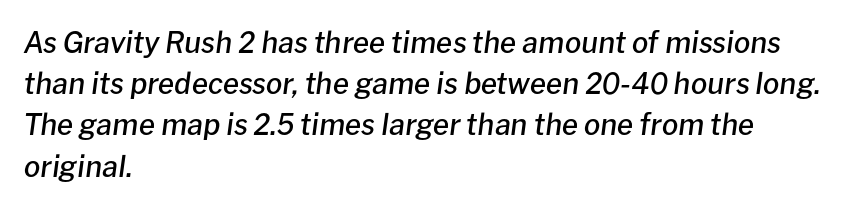
The passage shown has conventional tracking throughout. The rendering uses natural spacing where letterforms have individual widths. These lines sit exactly where default settings would place them. Check the space under the baseline: it is left empty. Designer's note — italics engaged.
